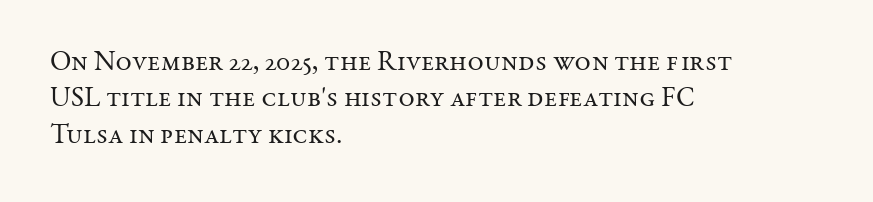
Q: Is the text bold? A: No.
Q: Is the text italic (slanted)? A: No, it is upright.
Q: Is the typeface a serif or a sans-serif typeface? A: Serif.
Q: Is the text underlined? A: No.
Q: How is the paragraph aligned? A: Left-aligned.
Q: Is the spacing between letters normal or unusually wide? A: Normal.
Q: Is the spacing between lines tight, normal or loose? A: Normal.
Q: Width (condensed, normal, or wide)? A: Normal.
Q: Stroke contrast? A: Medium.
Q: x-height? A: Medium.
Q: Monospaced? A: No.
